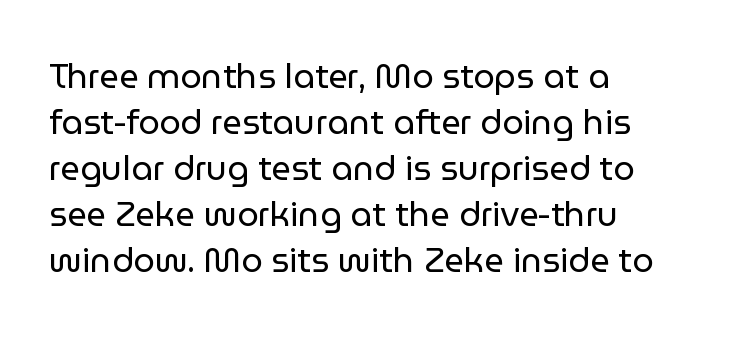
The image shows 34 px regular-weight sans-serif type, upright; set left-aligned, normal line spacing (1.35x), normal letter spacing, not underlined; low stroke contrast and a medium x-height.
